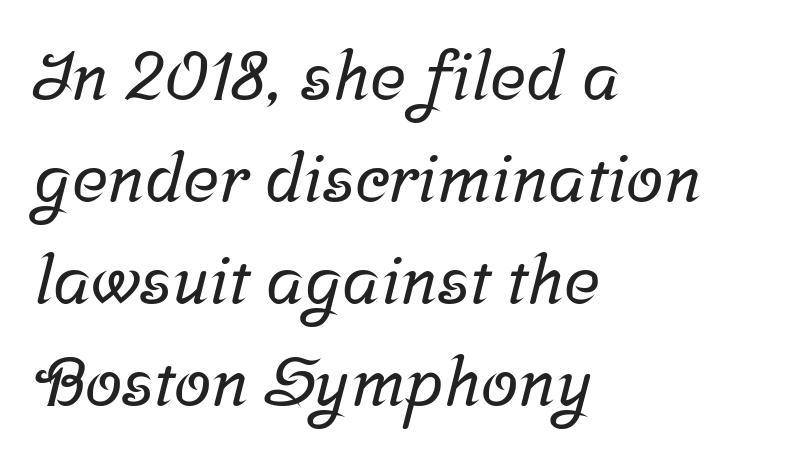
The image shows 68 px text type; set left-aligned, normal line spacing (1.5x), normal letter spacing, not underlined; low stroke contrast and a medium x-height.
